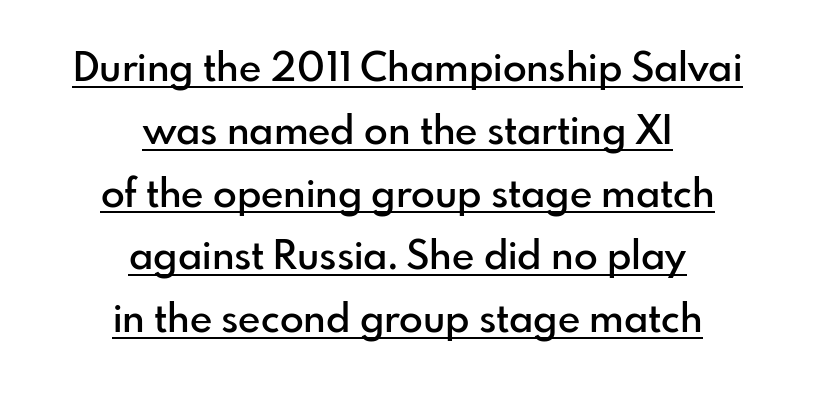
Q: Is the text bold? A: Semi-bold.
Q: Is the text italic (slanted)? A: No, it is upright.
Q: Is the typeface a serif or a sans-serif typeface? A: Sans-serif.
Q: Is the text underlined? A: Yes.
Q: How is the paragraph aligned? A: Centered.
Q: Is the spacing between letters normal or unusually wide? A: Normal.
Q: Is the spacing between lines tight, normal or loose? A: Normal.
Q: Width (condensed, normal, or wide)? A: Normal.
Q: Stroke contrast? A: Low.
Q: x-height? A: Small.
Q: Monospaced? A: No.
